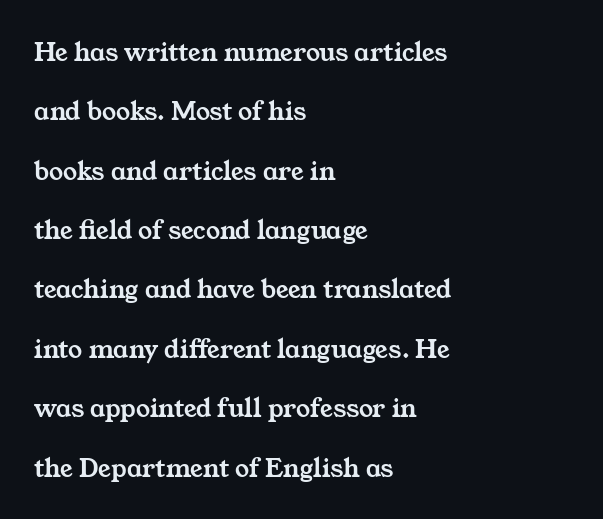
{"serif": "yes", "width": "wide", "stroke_contrast": "medium", "x_height": "medium", "monospaced": "no", "underline": "no", "align": "left", "line_spacing": "loose", "line_spacing_ratio": 2.12, "letter_spacing": "normal", "letter_spacing_em": 0.0, "glyph_px": 28}
